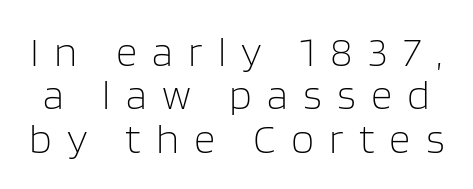
{"serif": "no", "italic": "no", "bold": "no", "weight": "light", "width": "normal", "stroke_contrast": "low", "x_height": "large", "monospaced": "no", "underline": "no", "line_spacing": "tight", "line_spacing_ratio": 1.03, "letter_spacing": "wide", "letter_spacing_em": 0.36, "glyph_px": 42}
